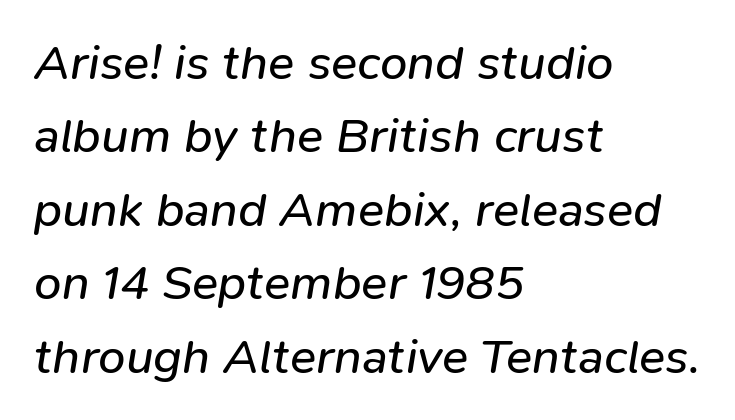
{"italic": "yes", "lean": "right", "slant_degrees": 9, "bold": "no", "weight": "regular", "width": "normal", "stroke_contrast": "low", "x_height": "medium", "monospaced": "no", "underline": "no", "align": "left", "line_spacing": "normal", "line_spacing_ratio": 1.5, "letter_spacing": "normal", "letter_spacing_em": 0.0, "glyph_px": 49}
